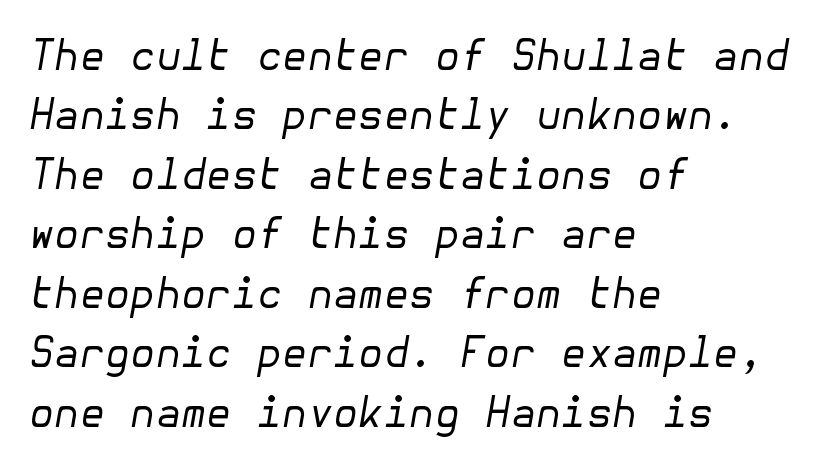
Vertically, the passage feels balanced, rows spaced as you'd expect. Beneath every word, the page is bare. No heavy texture on the line: the type isn't bold. Visually the block forms a straight wall on the left and a jagged coastline on the right. Spacing between characters is what you'd get straight out of the box.
